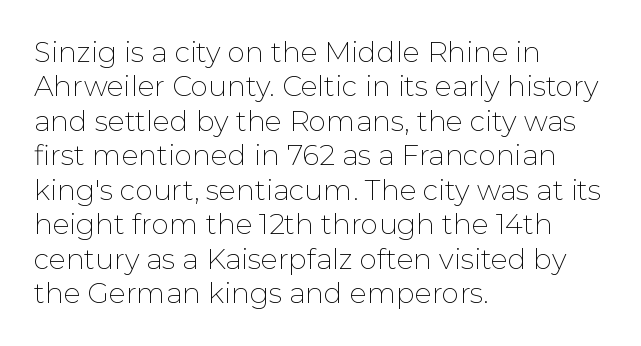
The typeface chosen for these lines omits serifs. The rendering uses natural spacing where letterforms have individual widths. This is the regular roman posture of the typeface. Caption: multi-line text, flush left, ragged right.
